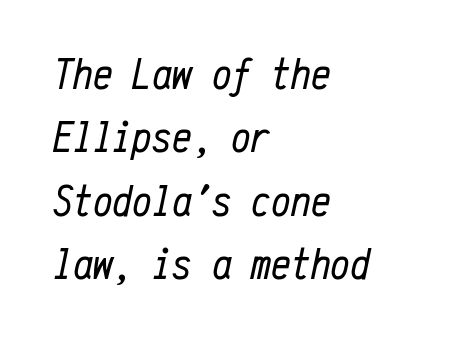
The image shows 44 px regular-weight, condensed type, italic (leaning right), monospaced; set left-aligned, normal line spacing (1.44x), normal letter spacing, not underlined; low stroke contrast and a medium x-height.
